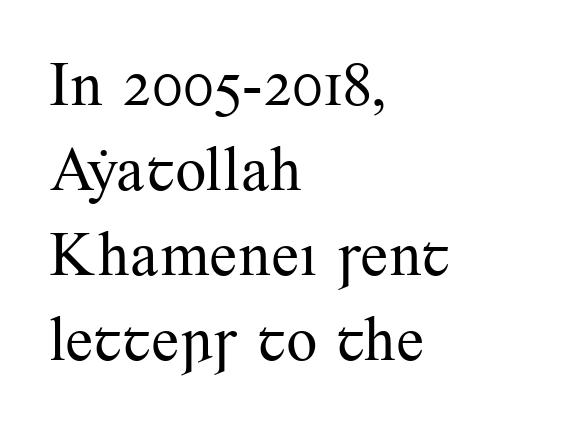
Spacing between characters is what you'd get straight out of the box. Where is the straight margin? On the left. Do the characters align in a grid? No, the font is proportional. Stroke thickness stays within the range of a standard reading face or lighter. Style check: upright.
